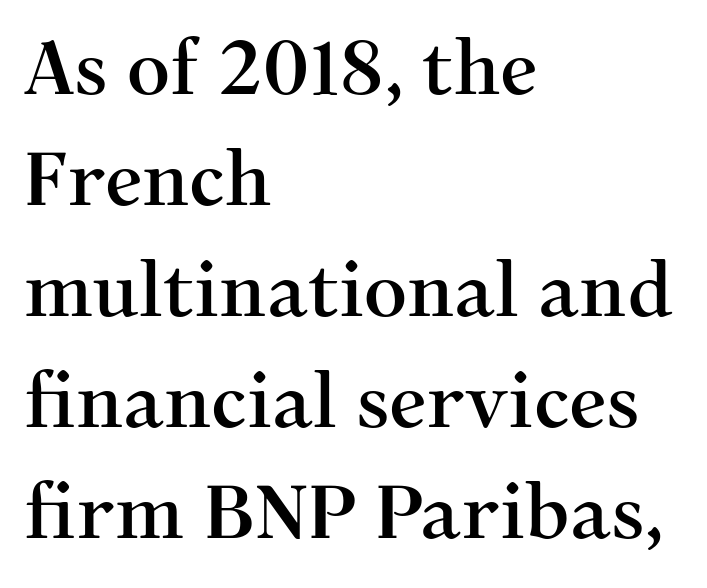
Q: Is the text italic (slanted)? A: No, it is upright.
Q: Is the typeface a serif or a sans-serif typeface? A: Serif.
Q: Is the text underlined? A: No.
Q: How is the paragraph aligned? A: Left-aligned.
Q: Is the spacing between letters normal or unusually wide? A: Normal.
Q: Is the spacing between lines tight, normal or loose? A: Normal.
Q: Width (condensed, normal, or wide)? A: Normal.
Q: Stroke contrast? A: Medium.
Q: x-height? A: Medium.
Q: Monospaced? A: No.
